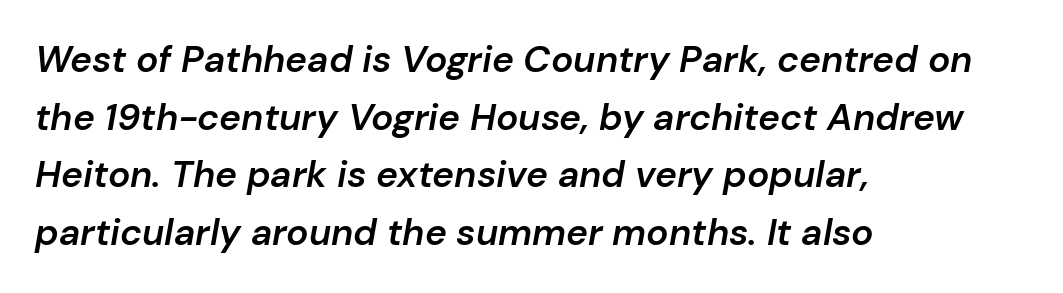
The image shows 37 px semibold type, italic (leaning right); set left-aligned, normal line spacing (1.56x), normal letter spacing, not underlined; low stroke contrast and a medium x-height.
